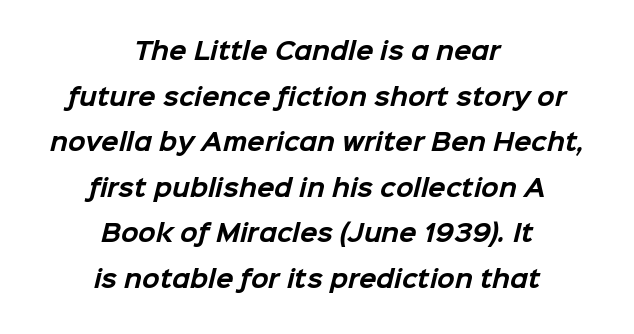
What weight is shown? A full bold with thick strokes. Every row of glyphs is offset so its center matches the block's center. Decoration check: the copy has no underline. Honestly, the rows look like they've been pulled way apart.
